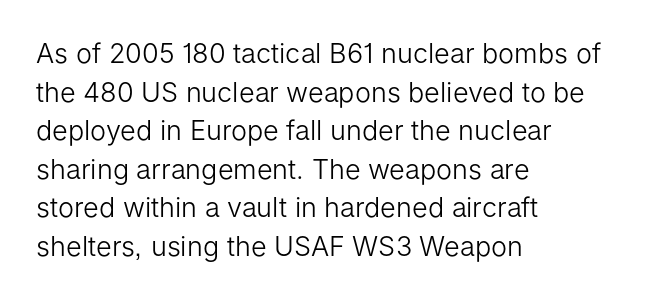
{"italic": "no", "bold": "no", "underline": "no", "align": "left", "line_spacing": "normal", "line_spacing_ratio": 1.43, "letter_spacing": "normal", "letter_spacing_em": 0.0, "glyph_px": 27}
